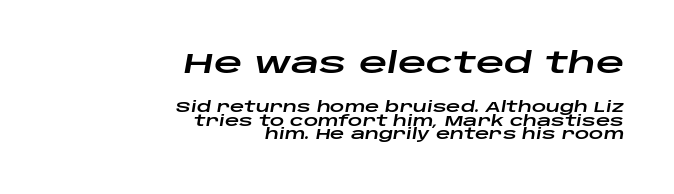
{"italic": "yes", "lean": "right", "slant_degrees": 10, "width": "wide", "stroke_contrast": "low", "x_height": "large", "monospaced": "no", "underline": "no", "align": "right", "line_spacing": "tight", "line_spacing_ratio": 0.98, "letter_spacing": "normal", "letter_spacing_em": 0.0, "larger_block": "first", "size_ratio": 2.0, "glyph_px": 28}
